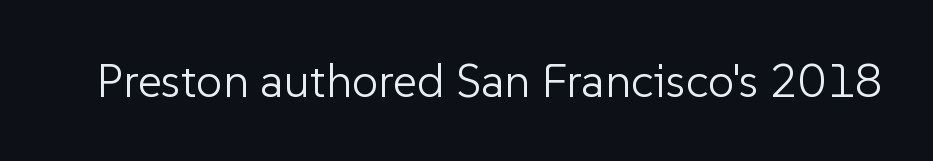
Q: Is the text bold? A: No.
Q: Is the text italic (slanted)? A: No, it is upright.
Q: Is the typeface a serif or a sans-serif typeface? A: Sans-serif.
Q: Is the text underlined? A: No.
Q: Is the spacing between letters normal or unusually wide? A: Normal.
Q: Width (condensed, normal, or wide)? A: Normal.
Q: Stroke contrast? A: Low.
Q: x-height? A: Medium.
Q: Monospaced? A: No.
